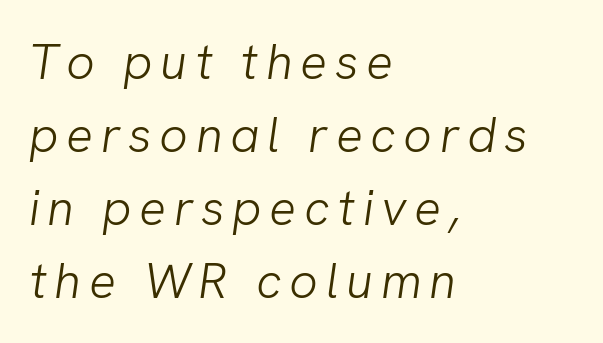
{"serif": "no", "bold": "no", "weight": "light", "width": "normal", "stroke_contrast": "low", "x_height": "medium", "monospaced": "no", "underline": "no", "align": "left", "line_spacing": "normal", "line_spacing_ratio": 1.46, "glyph_px": 50}
